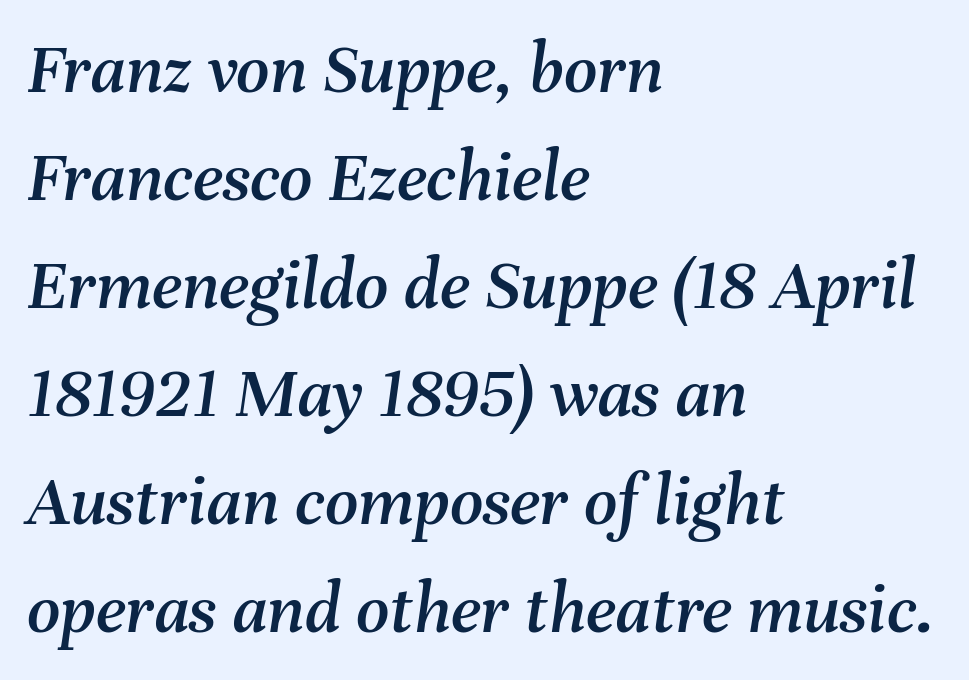
Q: Is the text italic (slanted)? A: Yes, it leans right by about 8 degrees.
Q: Is the text underlined? A: No.
Q: How is the paragraph aligned? A: Left-aligned.
Q: Is the spacing between letters normal or unusually wide? A: Normal.
Q: Is the spacing between lines tight, normal or loose? A: Normal.
Q: Width (condensed, normal, or wide)? A: Normal.
Q: Stroke contrast? A: Medium.
Q: x-height? A: Medium.
Q: Monospaced? A: No.
